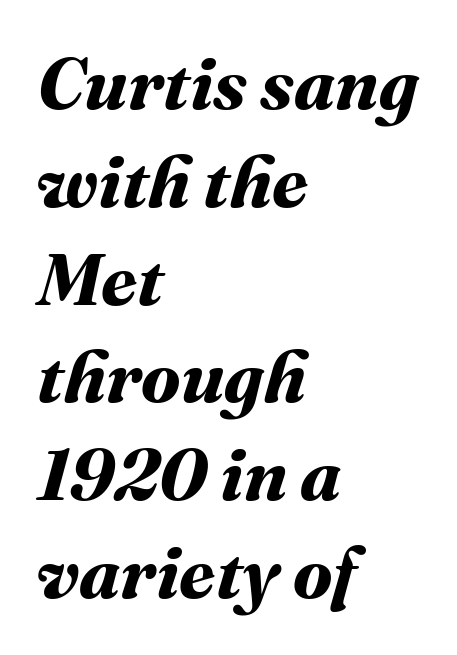
The lines are quadded left. These words are printed bold, with thick strokes throughout. The letters advance in unequal steps, a hallmark of proportional type. Students, observe: this is what conventionally led text looks like. Bare-footed words on every line. Letter spacing: default.
